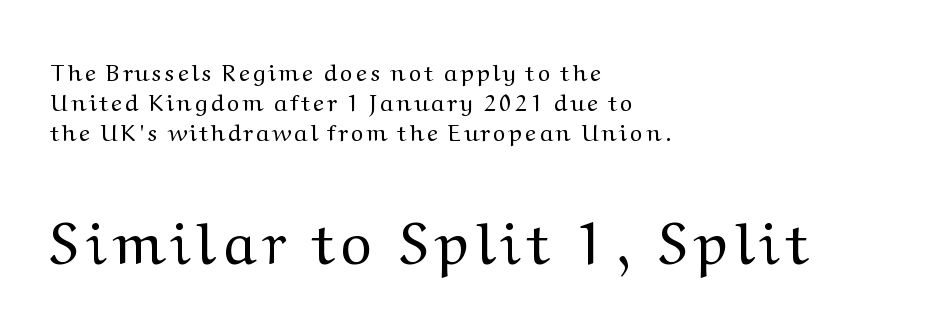
{"serif": "yes", "italic": "no", "bold": "no", "weight": "regular", "width": "normal", "stroke_contrast": "medium", "x_height": "medium", "monospaced": "no", "underline": "no", "align": "left", "line_spacing": "normal", "line_spacing_ratio": 1.26, "larger_block": "second", "size_ratio": 2.5, "glyph_px": 60}
